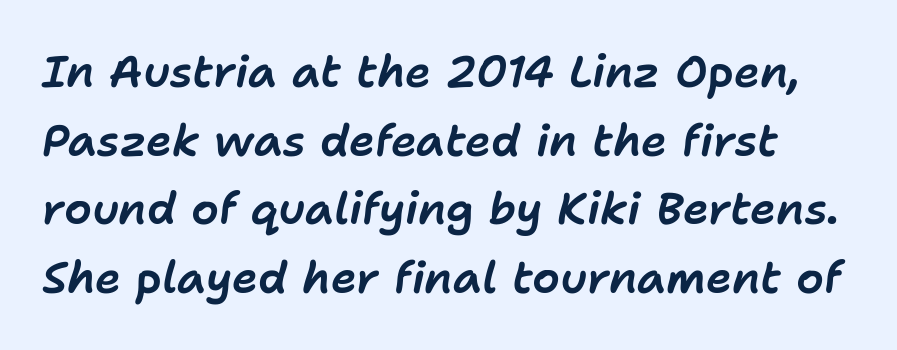
Q: Is the text italic (slanted)? A: Yes, it leans right by about 11 degrees.
Q: Is the text underlined? A: No.
Q: Is the spacing between letters normal or unusually wide? A: Normal.
Q: Is the spacing between lines tight, normal or loose? A: Normal.
Q: Width (condensed, normal, or wide)? A: Normal.
Q: Stroke contrast? A: Low.
Q: x-height? A: Medium.
Q: Monospaced? A: No.
